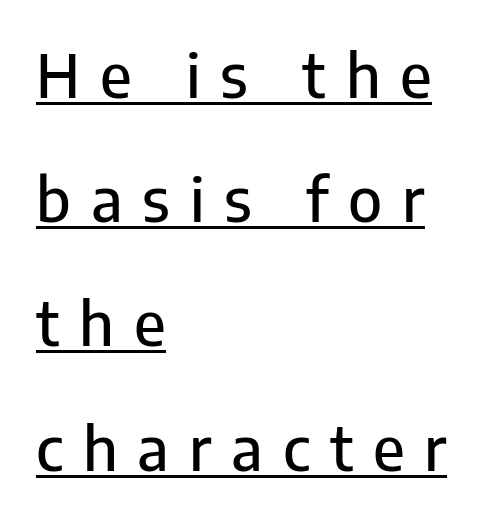
{"serif": "no", "italic": "no", "width": "normal", "stroke_contrast": "low", "x_height": "medium", "monospaced": "no", "underline": "yes", "align": "left", "line_spacing": "loose", "line_spacing_ratio": 2.07, "letter_spacing": "wide", "letter_spacing_em": 0.33, "glyph_px": 60}
